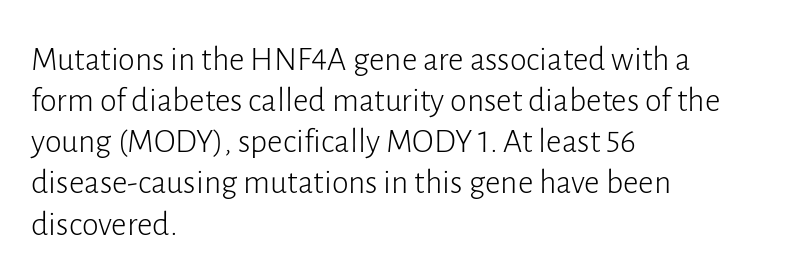
Serifs: no, the terminals of the letterforms are clean. The glyphs are unaccompanied by any horizontal stroke below them. The paragraph has a hard left edge and a soft right edge. Upright lettering throughout. These glyphs show unthickened strokes, regular width or finer.
